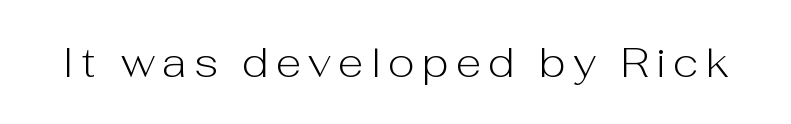
Q: Is the text bold? A: No.
Q: Is the text italic (slanted)? A: No, it is upright.
Q: Is the typeface a serif or a sans-serif typeface? A: Sans-serif.
Q: Is the text underlined? A: No.
Q: Width (condensed, normal, or wide)? A: Normal.
Q: Stroke contrast? A: Low.
Q: x-height? A: Medium.
Q: Monospaced? A: No.
